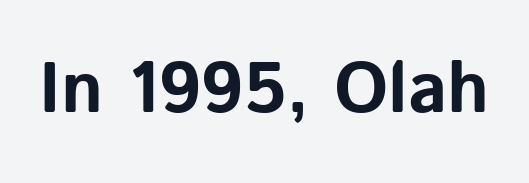
Words appear dense and cohesive because spacing is normal. The passage shown is emphatically bold. Are there feet on the stems? There aren't — it's a sans. You can tell it's not italic because the verticals are truly vertical. A clean baseline with only descenders dipping below it. This sample has the flowing, uneven cadence of proportional lettering.
